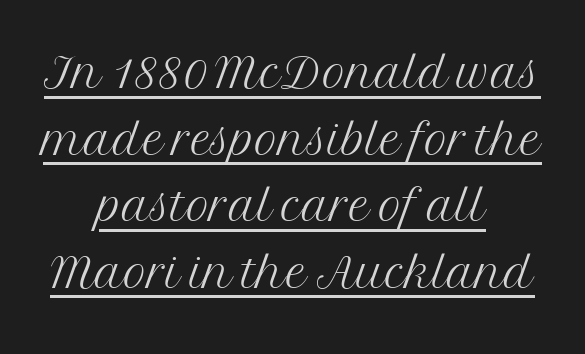
{"serif": "yes", "bold": "no", "weight": "light", "width": "normal", "stroke_contrast": "medium", "x_height": "medium", "monospaced": "no", "underline": "yes", "align": "center", "line_spacing": "tight", "line_spacing_ratio": 1.04, "letter_spacing": "normal", "letter_spacing_em": 0.0, "glyph_px": 64}
